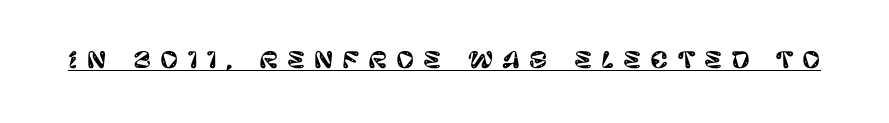
Q: Is the text italic (slanted)? A: Yes.
Q: Is the text underlined? A: Yes.
Q: Is the spacing between letters normal or unusually wide? A: Unusually wide.
